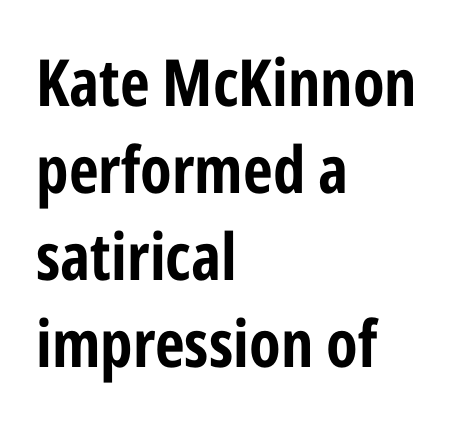
Q: Is the text bold? A: Yes.
Q: Is the text italic (slanted)? A: No, it is upright.
Q: Is the typeface a serif or a sans-serif typeface? A: Sans-serif.
Q: Is the text underlined? A: No.
Q: How is the paragraph aligned? A: Left-aligned.
Q: Is the spacing between letters normal or unusually wide? A: Normal.
Q: Is the spacing between lines tight, normal or loose? A: Normal.
Q: Width (condensed, normal, or wide)? A: Condensed.
Q: Stroke contrast? A: Low.
Q: x-height? A: Medium.
Q: Monospaced? A: No.
